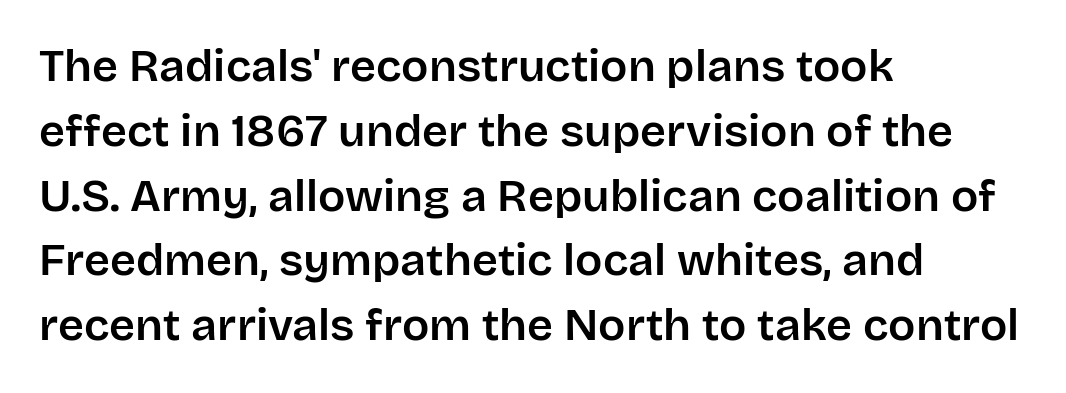
If you drew a ruler down the left edge, every line would touch it. The characters display no serif detailing; their extremities are plain. The space beneath each line is pristine and unruled. The passage shown has conventional tracking throughout. A typesetter would call this proportional, since set widths differ per character.
